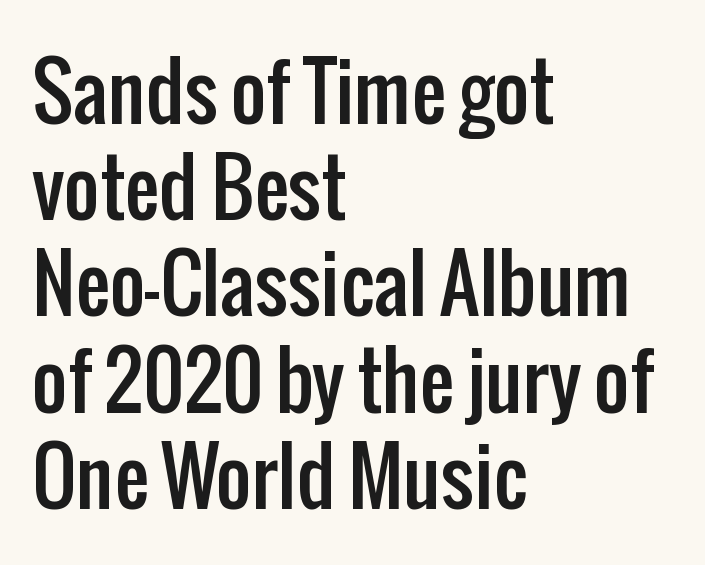
The image shows 77 px condensed sans-serif type, upright; set left-aligned, normal line spacing (1.25x), normal letter spacing, not underlined; low stroke contrast and a medium x-height.
